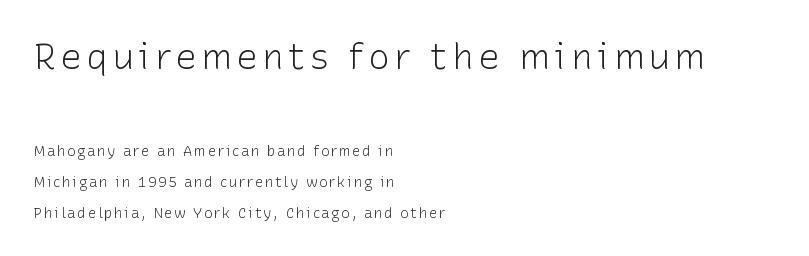
{"serif": "no", "italic": "no", "bold": "no", "weight": "light", "width": "normal", "stroke_contrast": "low", "x_height": "medium", "monospaced": "no", "underline": "no", "align": "left", "line_spacing": "loose", "line_spacing_ratio": 2.2, "larger_block": "first", "size_ratio": 2.57, "glyph_px": 36}
